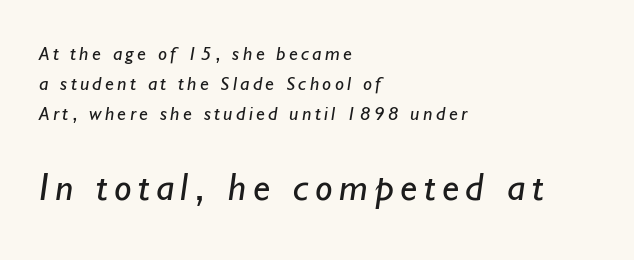
{"serif": "no", "bold": "no", "weight": "regular", "width": "normal", "stroke_contrast": "low", "x_height": "small", "monospaced": "no", "underline": "no", "align": "left", "line_spacing": "normal", "line_spacing_ratio": 1.5, "larger_block": "second", "size_ratio": 1.95, "glyph_px": 39}
